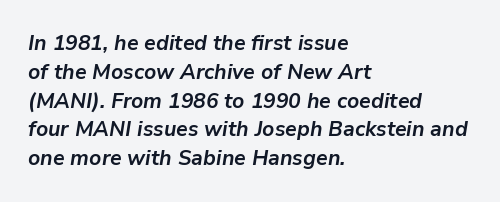
Q: Is the text bold? A: Yes.
Q: Is the text italic (slanted)? A: Yes, it leans right by about 9 degrees.
Q: Is the text underlined? A: No.
Q: How is the paragraph aligned? A: Left-aligned.
Q: Is the spacing between letters normal or unusually wide? A: Normal.
Q: Is the spacing between lines tight, normal or loose? A: Normal.
